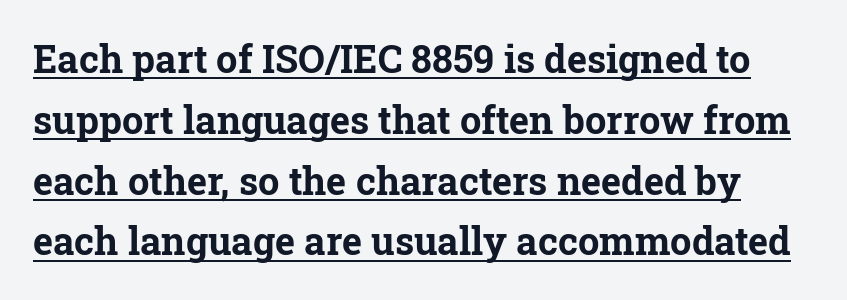
Q: Is the text bold? A: Yes.
Q: Is the text italic (slanted)? A: No, it is upright.
Q: Is the typeface a serif or a sans-serif typeface? A: Serif.
Q: Is the text underlined? A: Yes.
Q: Is the spacing between letters normal or unusually wide? A: Normal.
Q: Is the spacing between lines tight, normal or loose? A: Normal.
Q: Width (condensed, normal, or wide)? A: Normal.
Q: Stroke contrast? A: Low.
Q: x-height? A: Medium.
Q: Monospaced? A: No.
